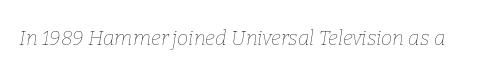
{"italic": "yes", "lean": "right", "slant_degrees": 9, "bold": "no", "underline": "no", "letter_spacing": "normal", "letter_spacing_em": 0.0, "glyph_px": 20}
